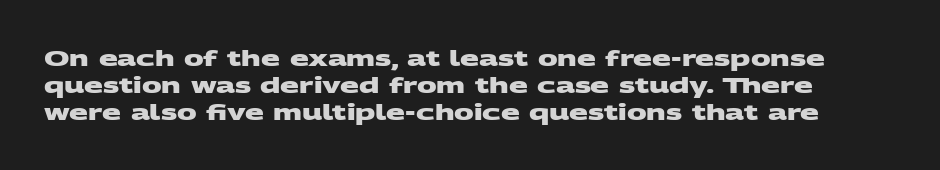
{"bold": "yes", "underline": "no", "line_spacing_ratio": 1.23, "letter_spacing": "normal", "letter_spacing_em": 0.0, "glyph_px": 22}
